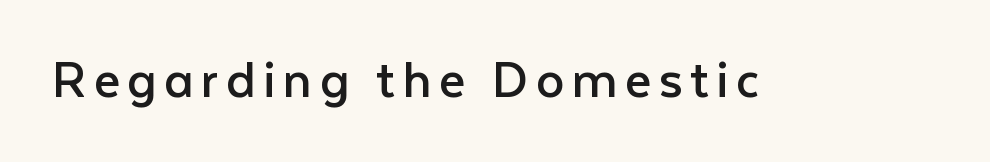
{"serif": "no", "italic": "no", "bold": "no", "weight": "regular", "width": "normal", "stroke_contrast": "low", "x_height": "medium", "monospaced": "no", "underline": "no", "glyph_px": 57}
